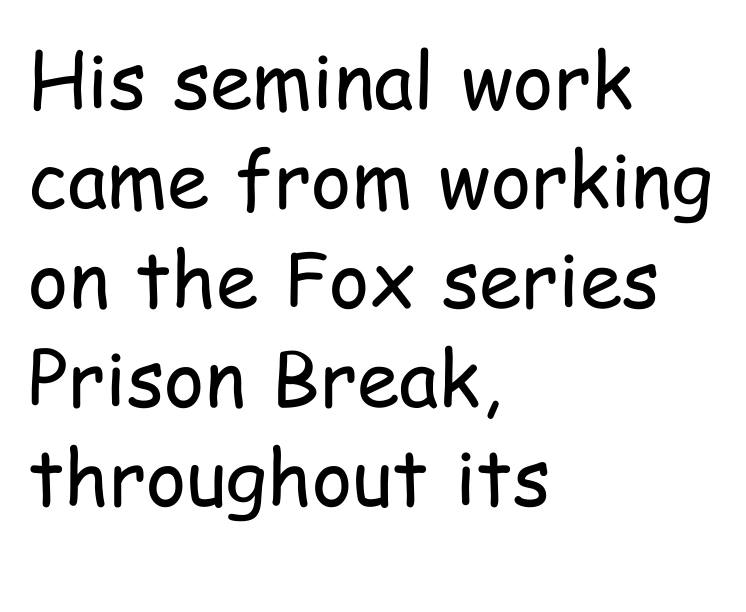
Observe the ordinary spacing: letters are neighbours, not strangers. The paragraph has a hard left edge and a soft right edge. The passage shown is typeset with a sans-serif family. These lines were composed using upright roman letters. The weight would be labelled regular, book, light, or lighter still. Descenders hang freely into open space.
